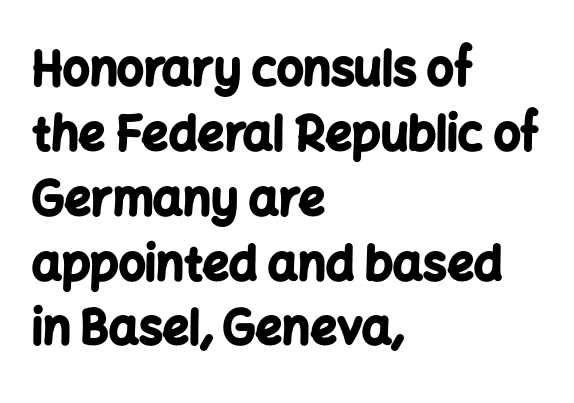
Q: Is the text bold? A: Yes.
Q: Is the text italic (slanted)? A: No, it is upright.
Q: Is the typeface a serif or a sans-serif typeface? A: Sans-serif.
Q: Is the text underlined? A: No.
Q: How is the paragraph aligned? A: Left-aligned.
Q: Is the spacing between letters normal or unusually wide? A: Normal.
Q: Is the spacing between lines tight, normal or loose? A: Normal.
Q: Width (condensed, normal, or wide)? A: Normal.
Q: Stroke contrast? A: Low.
Q: x-height? A: Medium.
Q: Monospaced? A: No.
